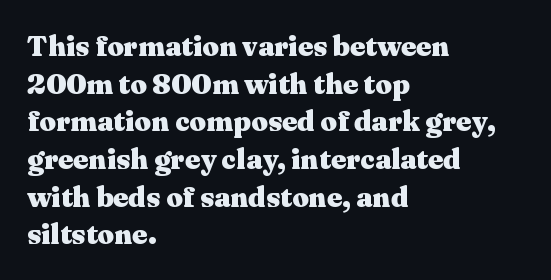
Only glyphs here, with clear space below each row. What's the leading like? Ordinary, nothing unusual. Look at the tracking — it's just the regular setting, nothing added. Note the varied advance widths — an 'i' is clearly narrower than an 'm'. The lines in this sample share a left origin and differ only in where they stop. Check where the strokes stop: tiny serifs finish them off.
